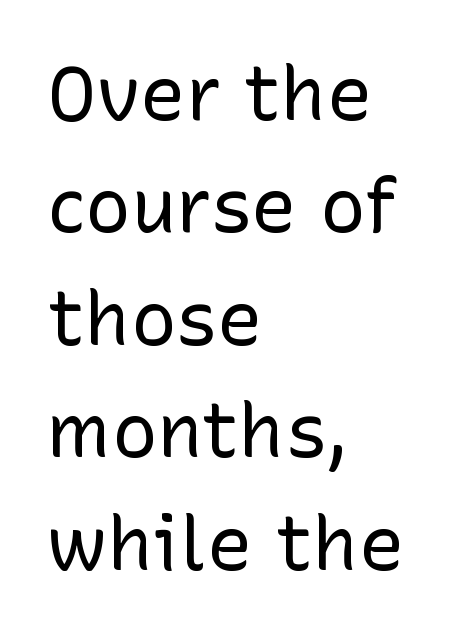
The image shows 76 px regular-weight sans-serif type, upright; set left-aligned, normal line spacing (1.48x), normal letter spacing, not underlined; low stroke contrast and a medium x-height.
